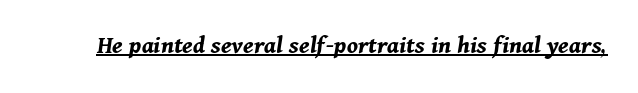
This is underlined copy, the kind a proofreader might mark for attention. Quick note: italic. Students, note that the glyphs here touch the page at normal intervals. Students, this is bold: see how much ink each stroke carries.
